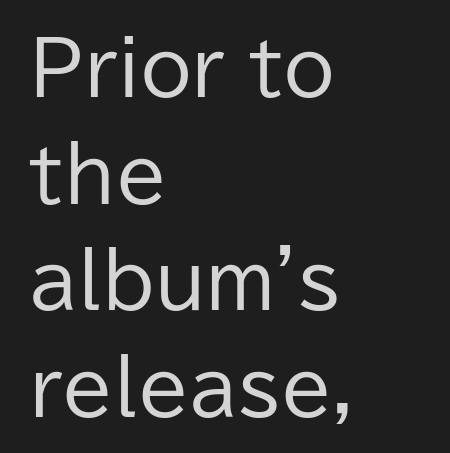
{"serif": "no", "italic": "no", "bold": "no", "weight": "regular", "width": "normal", "stroke_contrast": "low", "x_height": "medium", "monospaced": "no", "underline": "no", "align": "left", "line_spacing": "normal", "line_spacing_ratio": 1.44, "letter_spacing": "normal", "letter_spacing_em": 0.0, "glyph_px": 74}
